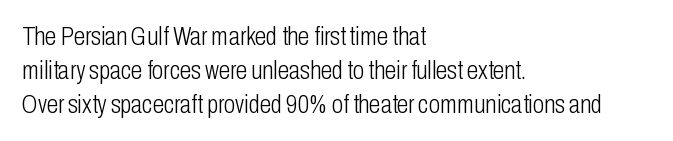
{"italic": "no", "bold": "no", "underline": "no", "align": "left", "line_spacing": "normal", "line_spacing_ratio": 1.3, "letter_spacing": "normal", "letter_spacing_em": 0.0, "glyph_px": 26}
